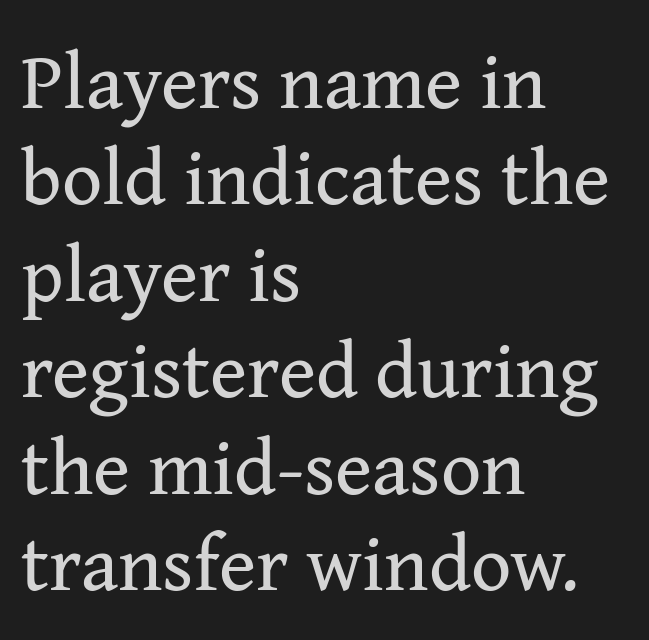
A light-to-regular cut is what we see here. The passage shown is not underscored anywhere. Look at the tracking — it's just the regular setting, nothing added. Tall strokes in this sample are plumb rather than angled. The lines in this sample share a left origin and differ only in where they stop.
